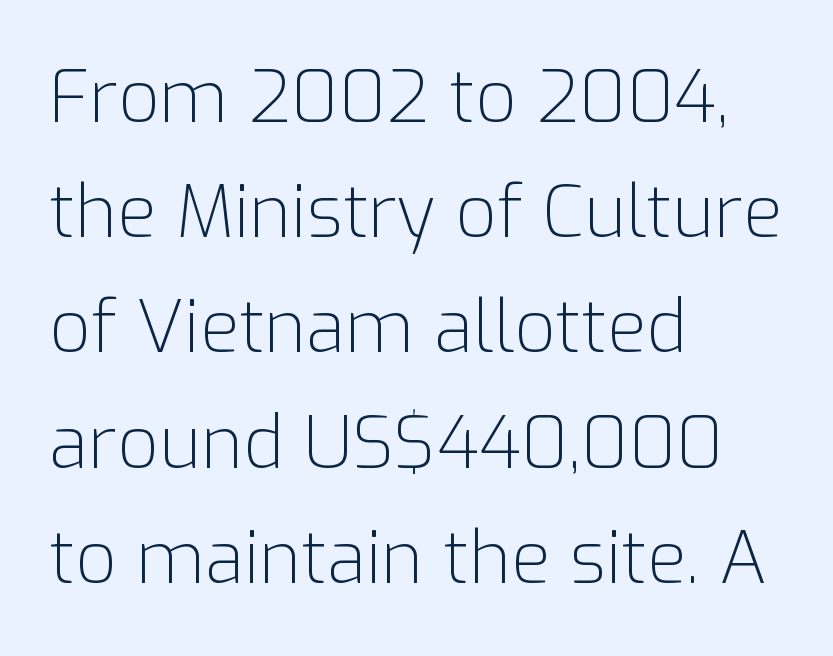
Q: Is the text bold? A: No.
Q: Is the text italic (slanted)? A: No, it is upright.
Q: Is the typeface a serif or a sans-serif typeface? A: Sans-serif.
Q: Is the text underlined? A: No.
Q: How is the paragraph aligned? A: Left-aligned.
Q: Is the spacing between letters normal or unusually wide? A: Normal.
Q: Is the spacing between lines tight, normal or loose? A: Normal.
Q: Width (condensed, normal, or wide)? A: Normal.
Q: Stroke contrast? A: Low.
Q: x-height? A: Medium.
Q: Monospaced? A: No.
